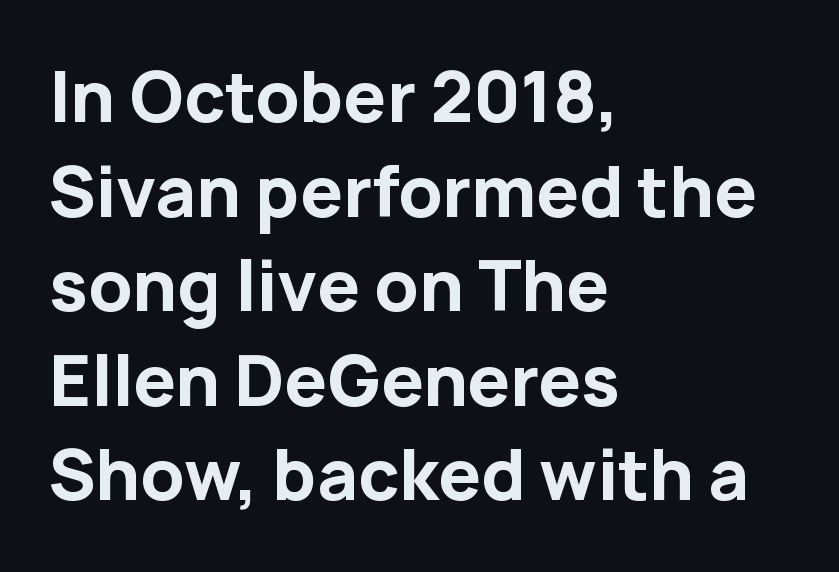
{"serif": "no", "italic": "no", "bold": "yes", "weight": "bold", "width": "normal", "stroke_contrast": "low", "x_height": "medium", "monospaced": "no", "underline": "no", "align": "left", "line_spacing": "normal", "line_spacing_ratio": 1.39, "letter_spacing": "normal", "letter_spacing_em": 0.0, "glyph_px": 68}
